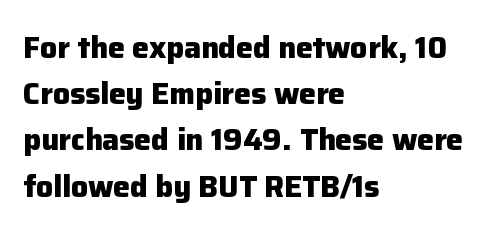
{"serif": "no", "italic": "no", "bold": "yes", "weight": "heavy", "width": "normal", "stroke_contrast": "low", "x_height": "medium", "monospaced": "no", "underline": "no", "align": "left", "line_spacing": "normal", "line_spacing_ratio": 1.54, "letter_spacing": "normal", "letter_spacing_em": 0.0, "glyph_px": 30}
